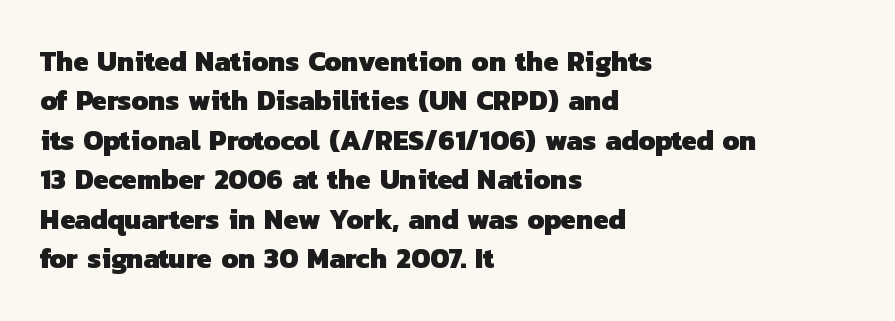
The space directly below the letters is spotless. A normal amount of white space separates one row of letters from the next. Typesetter's note: full bold, strokes at maximum text heaviness. Think of a printed novel: that variable character pitch is what you see here. The letters carry no serifs — their stems end cleanly without finishing strokes.
